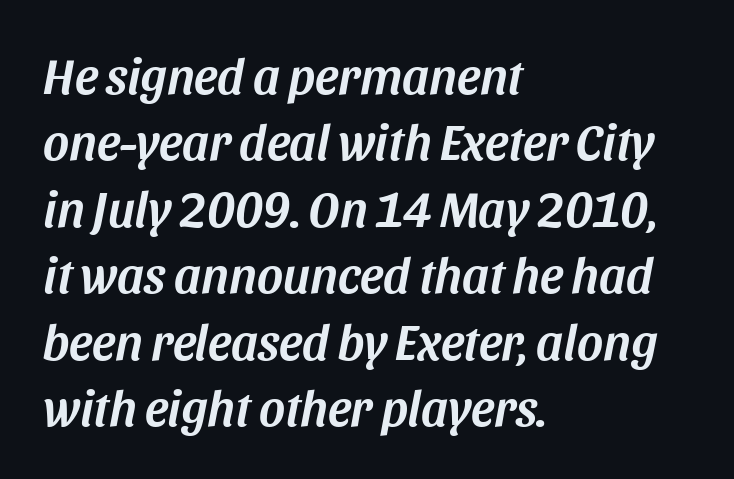
The image shows 50 px text type, italic (leaning right); set left-aligned, normal line spacing (1.33x), normal letter spacing, not underlined; medium stroke contrast and a large x-height.
